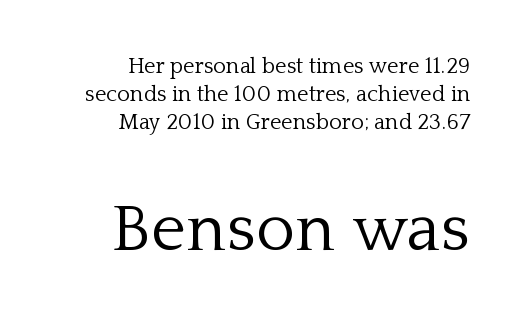
Q: Is the text bold? A: No.
Q: Is the text italic (slanted)? A: No, it is upright.
Q: Is the typeface a serif or a sans-serif typeface? A: Serif.
Q: Is the text underlined? A: No.
Q: How is the paragraph aligned? A: Right-aligned.
Q: Is the spacing between letters normal or unusually wide? A: Normal.
Q: Is the spacing between lines tight, normal or loose? A: Normal.
Q: Which block of text is set in a larger size, the first (top) or the second (bottom)? A: The second (bottom) one.
Q: Width (condensed, normal, or wide)? A: Normal.
Q: Stroke contrast? A: Low.
Q: x-height? A: Medium.
Q: Monospaced? A: No.
